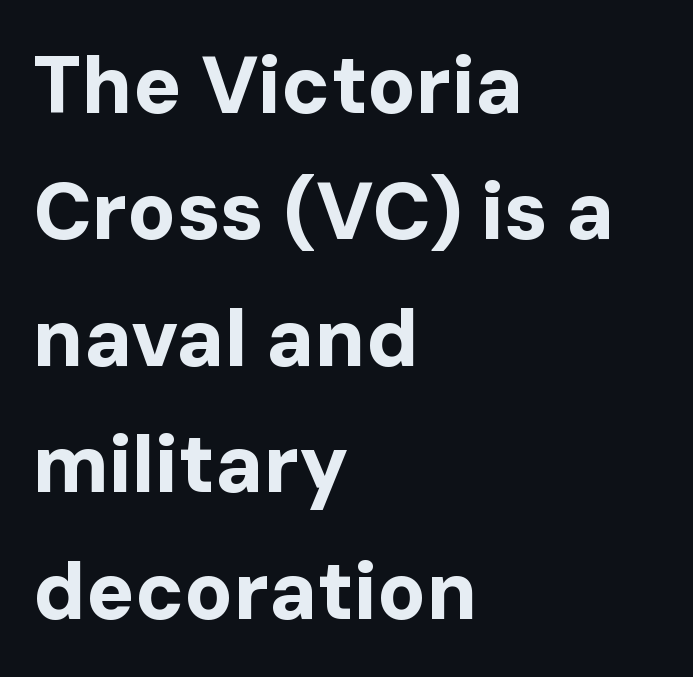
The ragged edge is on the right, which tells us the setting is flush left. This block has exactly the height ordinary leading produces. Note the varied advance widths — an 'i' is clearly narrower than an 'm'. Default kerning and tracking; the words read as compact shapes. Type without underlining. To sum up the face: it is a sans, with no serifs.
